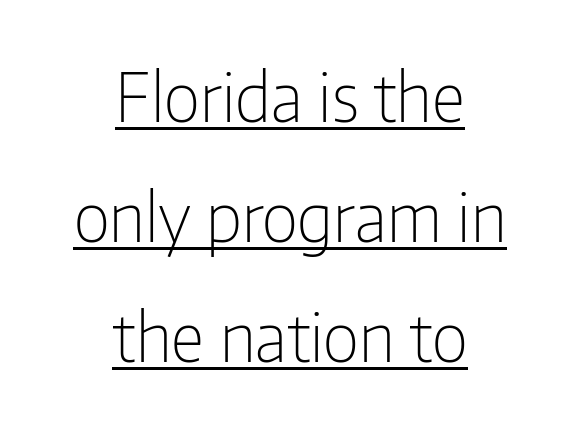
Q: Is the text bold? A: No.
Q: Is the text italic (slanted)? A: No, it is upright.
Q: Is the typeface a serif or a sans-serif typeface? A: Sans-serif.
Q: Is the text underlined? A: Yes.
Q: How is the paragraph aligned? A: Centered.
Q: Is the spacing between letters normal or unusually wide? A: Normal.
Q: Width (condensed, normal, or wide)? A: Condensed.
Q: Stroke contrast? A: Low.
Q: x-height? A: Medium.
Q: Monospaced? A: No.
